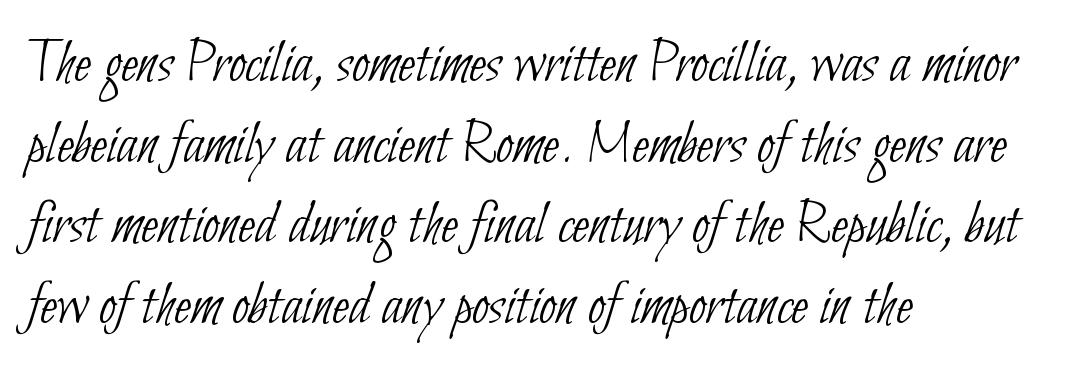
{"serif": "no", "bold": "no", "weight": "thin", "width": "condensed", "stroke_contrast": "low", "x_height": "small", "monospaced": "no", "underline": "no", "align": "left", "line_spacing": "normal", "line_spacing_ratio": 1.3, "letter_spacing": "normal", "letter_spacing_em": 0.0, "glyph_px": 62}
